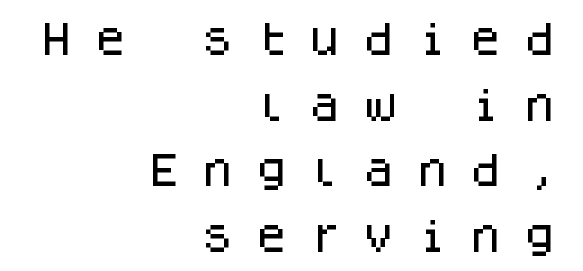
The face used here is monospaced, like something from a code editor. Check where the strokes stop: nothing finishes them off — pure sans. Ascenders rise straight up at ninety degrees. The baseline area is clear.
